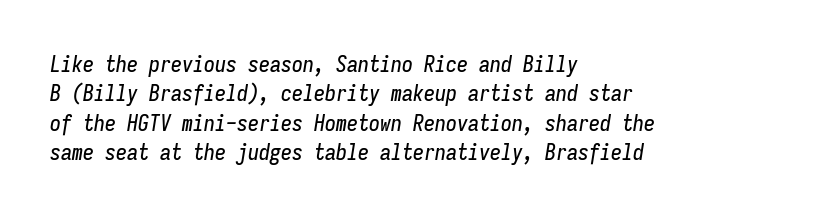
Q: Is the text italic (slanted)? A: Yes, it leans right by about 9 degrees.
Q: Is the text underlined? A: No.
Q: How is the paragraph aligned? A: Left-aligned.
Q: Is the spacing between letters normal or unusually wide? A: Normal.
Q: Is the spacing between lines tight, normal or loose? A: Normal.
